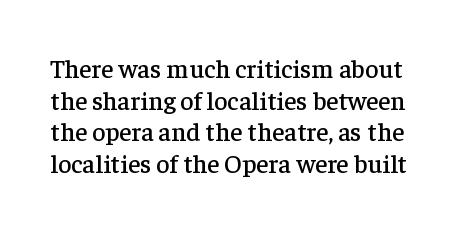
The image shows 26 px text type, upright; set line spacing 1.22x, normal letter spacing, not underlined.
